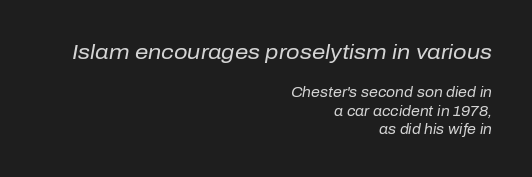
The font is comparable to plain body text, perhaps lighter. Reading top to bottom, the characters get smaller at the block break. This sample uses an oblique cut, with every glyph tilted off the vertical. The gaps between neighbouring characters are ordinary and unremarkable. Baseline-to-baseline distance is the conventional proportion of letter height. Rule under the text: the space is simply empty.
